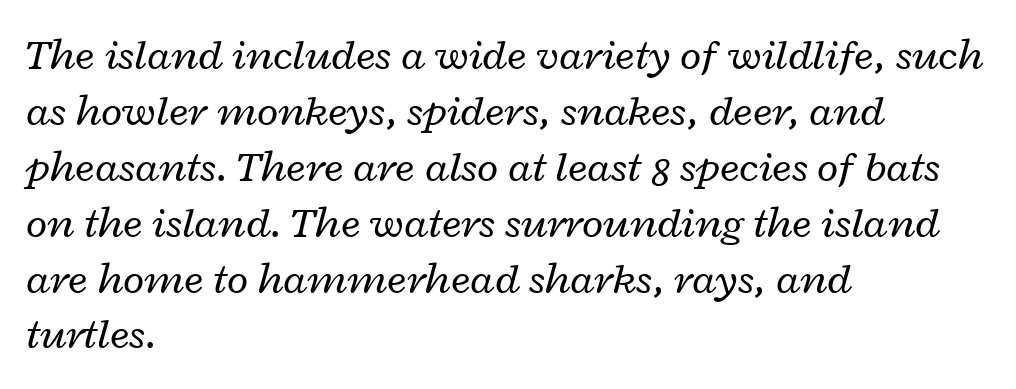
The image shows 44 px regular-weight, wide type, italic (leaning right); set left-aligned, normal line spacing (1.27x), normal letter spacing, not underlined; low stroke contrast and a medium x-height.
